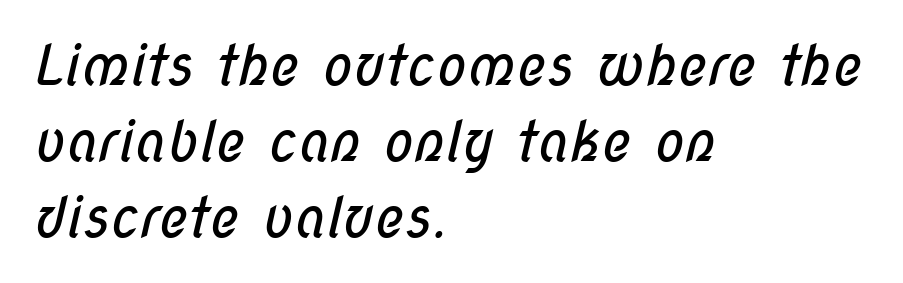
A typesetter would call this proportional, since set widths differ per character. Stroke thickness stays within the range of a standard reading face or lighter. Words appear dense and cohesive because spacing is normal. Serif or sans? Sans — the stroke terminals are bare. Casual observation: everything's shoved over to the left.
